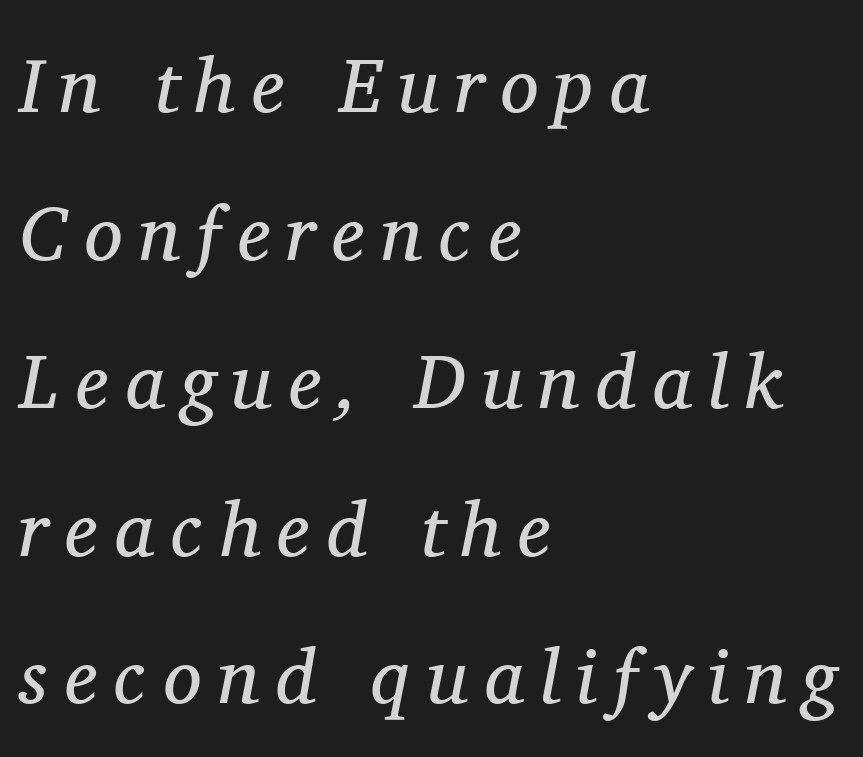
The line texture is sparse and dotted thanks to wide tracking. Would a proofreader flag this as italicized? Yes. Vertical stems look standard width or narrower in stroke. Here the designer chose a conventional face with non-uniform glyph widths. The block of text is sparse from top to bottom, with ample space between rows.
